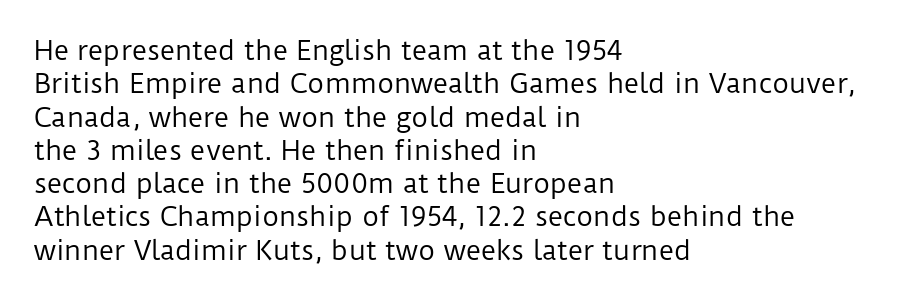
{"italic": "no", "bold": "no", "underline": "no", "align": "left", "line_spacing": "normal", "line_spacing_ratio": 1.28, "letter_spacing": "normal", "letter_spacing_em": 0.0, "glyph_px": 26}
